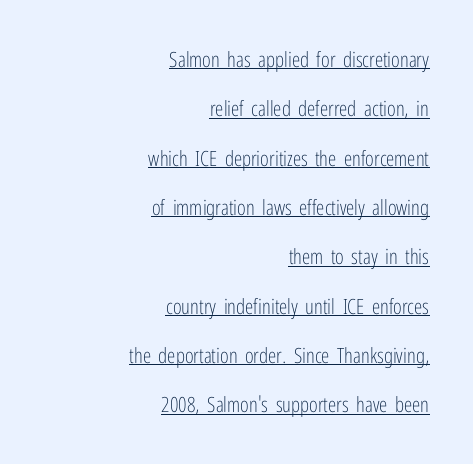
{"italic": "no", "bold": "no", "underline": "yes", "align": "right", "line_spacing": "loose", "line_spacing_ratio": 2.35, "letter_spacing": "normal", "letter_spacing_em": 0.0, "glyph_px": 21}
